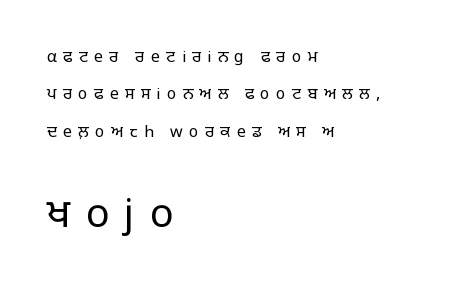
Q: Is the text bold? A: No.
Q: Is the text italic (slanted)? A: No, it is upright.
Q: Is the typeface a serif or a sans-serif typeface? A: Sans-serif.
Q: Is the text underlined? A: No.
Q: How is the paragraph aligned? A: Left-aligned.
Q: Is the spacing between letters normal or unusually wide? A: Unusually wide.
Q: Is the spacing between lines tight, normal or loose? A: Loose.
Q: Which block of text is set in a larger size, the first (top) or the second (bottom)? A: The second (bottom) one.
Q: Width (condensed, normal, or wide)? A: Normal.
Q: Stroke contrast? A: Low.
Q: x-height? A: Large.
Q: Monospaced? A: No.
